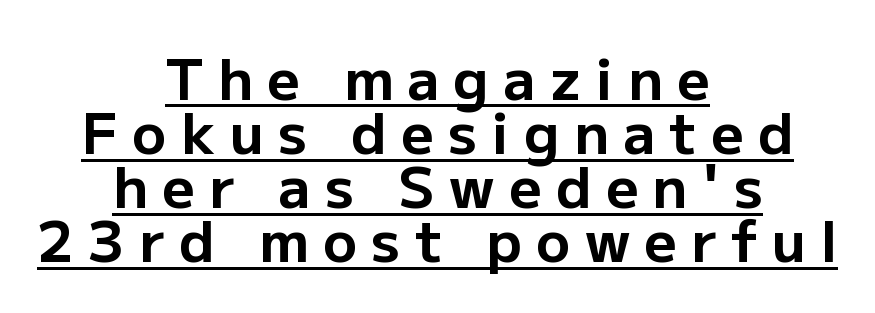
{"serif": "no", "italic": "no", "bold": "yes", "weight": "bold", "width": "normal", "stroke_contrast": "low", "x_height": "medium", "monospaced": "no", "underline": "yes", "align": "center", "line_spacing": "tight", "line_spacing_ratio": 0.95, "letter_spacing": "wide", "letter_spacing_em": 0.25, "glyph_px": 57}
